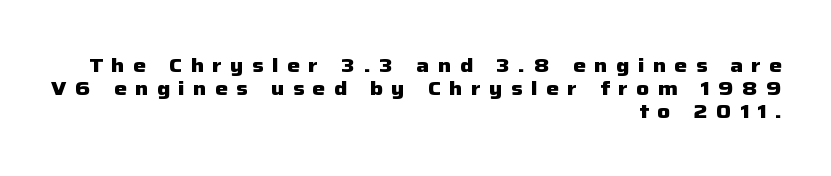
The image shows 20 px bold type, upright; set right-aligned, tight line spacing (1.14x), unusually wide letter spacing (+0.42 em), not underlined.
